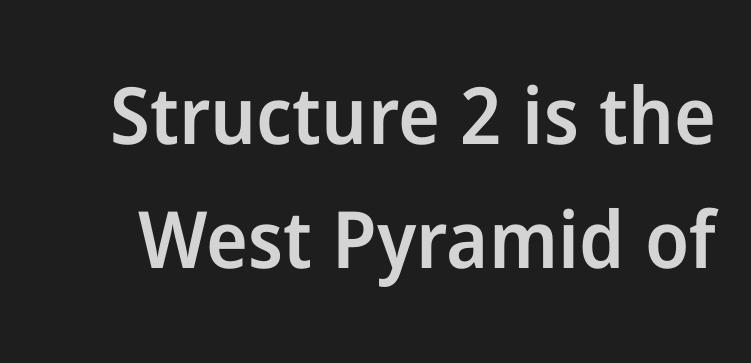
Q: Is the text bold? A: Semi-bold.
Q: Is the text italic (slanted)? A: No, it is upright.
Q: Is the typeface a serif or a sans-serif typeface? A: Sans-serif.
Q: Is the text underlined? A: No.
Q: Is the spacing between letters normal or unusually wide? A: Normal.
Q: Is the spacing between lines tight, normal or loose? A: Normal.
Q: Width (condensed, normal, or wide)? A: Normal.
Q: Stroke contrast? A: Low.
Q: x-height? A: Medium.
Q: Monospaced? A: No.
